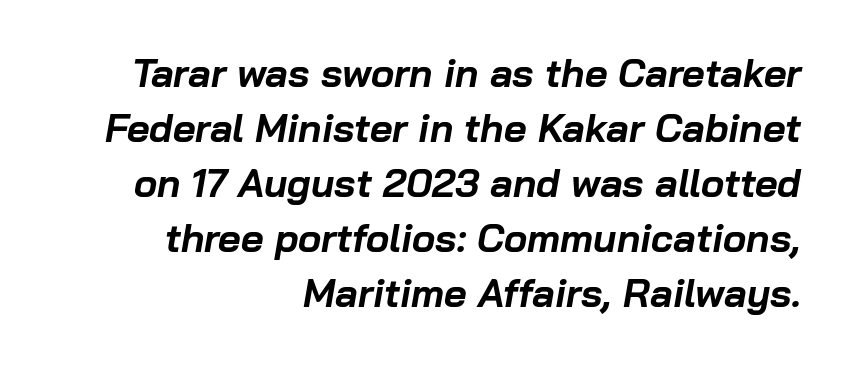
A student would call this right alignment; a typographer would say flush right, rag left. Words float on clear page, feet unadorned. Characters are canted at an angle relative to the baseline's perpendicular. Is the type bold? Yes — the strokes are clearly thick and heavy. This sample has the flowing, uneven cadence of proportional lettering. Look at the tracking — it's just the regular setting, nothing added.
